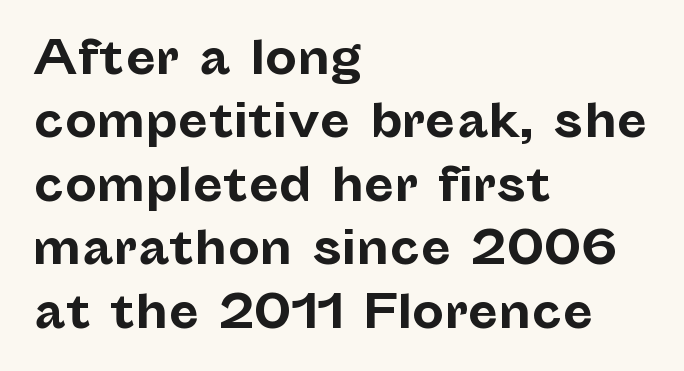
Q: Is the text bold? A: Yes.
Q: Is the text italic (slanted)? A: No, it is upright.
Q: Is the typeface a serif or a sans-serif typeface? A: Sans-serif.
Q: Is the text underlined? A: No.
Q: How is the paragraph aligned? A: Left-aligned.
Q: Is the spacing between letters normal or unusually wide? A: Normal.
Q: Is the spacing between lines tight, normal or loose? A: Normal.
Q: Width (condensed, normal, or wide)? A: Normal.
Q: Stroke contrast? A: Low.
Q: x-height? A: Medium.
Q: Monospaced? A: No.
